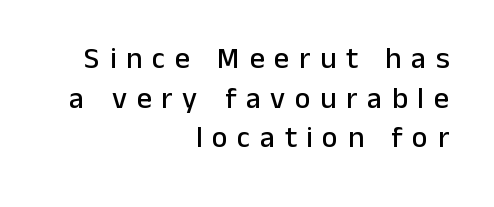
{"serif": "no", "italic": "no", "width": "normal", "stroke_contrast": "low", "x_height": "medium", "monospaced": "no", "underline": "no", "align": "right", "line_spacing": "normal", "line_spacing_ratio": 1.32, "letter_spacing": "wide", "letter_spacing_em": 0.32, "glyph_px": 30}
